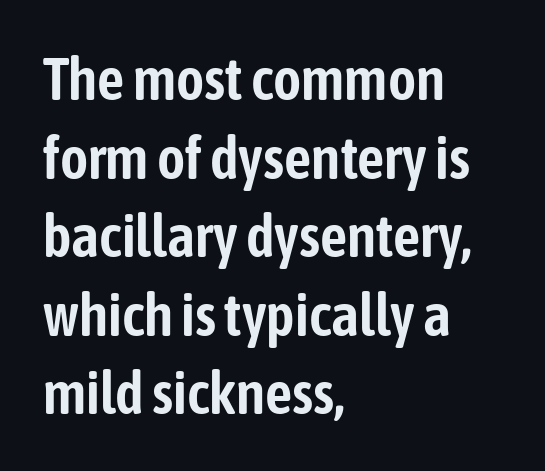
The image shows 60 px condensed sans-serif type, upright; set left-aligned, normal line spacing (1.31x), normal letter spacing, not underlined; low stroke contrast and a medium x-height.
